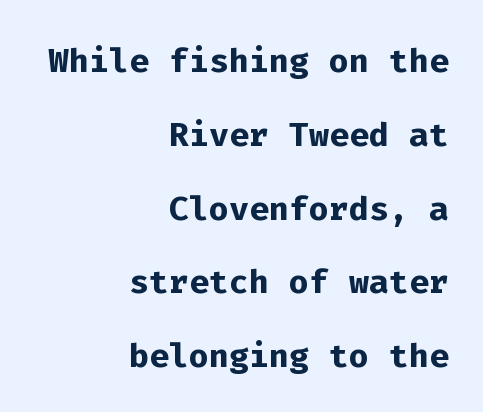
The image shows 47 px semibold sans-serif type, upright, monospaced; set right-aligned, normal line spacing (1.57x), normal letter spacing, not underlined; low stroke contrast and a medium x-height.
